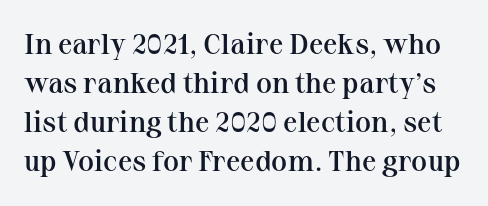
The image shows 29 px semibold serif type, upright; set normal line spacing (1.35x), normal letter spacing, not underlined; medium stroke contrast and a medium x-height.
